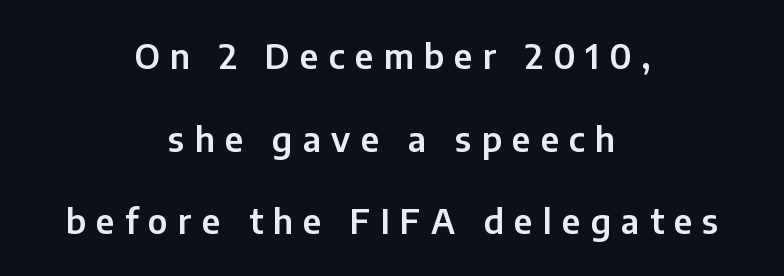
{"serif": "no", "italic": "no", "width": "normal", "stroke_contrast": "low", "x_height": "medium", "monospaced": "no", "underline": "no", "align": "center", "line_spacing": "loose", "line_spacing_ratio": 2.43, "letter_spacing": "wide", "letter_spacing_em": 0.3, "glyph_px": 34}
